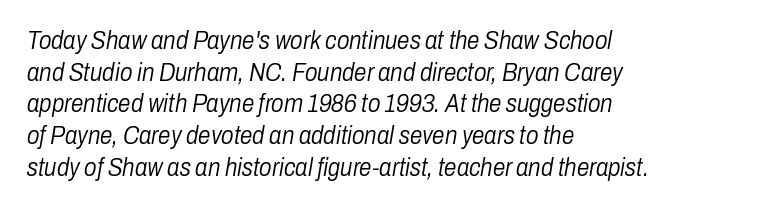
The image shows 25 px text type, italic (leaning right); set left-aligned, normal line spacing (1.27x), normal letter spacing, not underlined.
